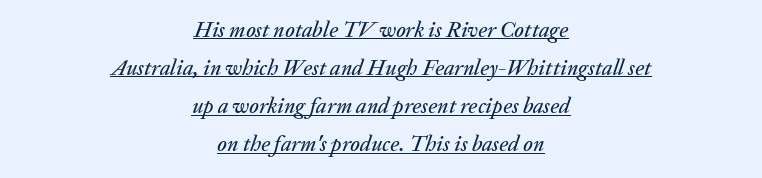
The image shows 22 px text type, italic (leaning right); set centered, line spacing 1.73x, normal letter spacing, underlined.
